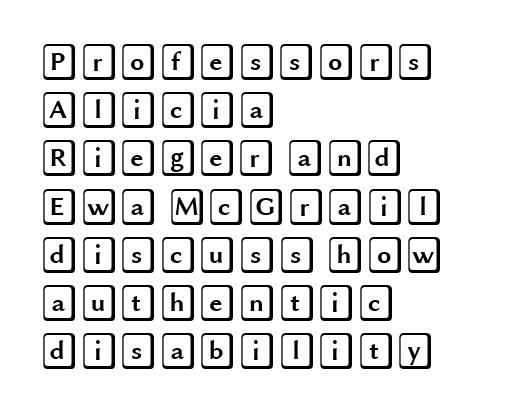
Students, note that the glyphs here touch the page at normal intervals. Only glyphs here, with clear space below each row. The passage shown stacks its lines at a standard gap. Horizontal alignment here is leftward, the default for most running prose.
